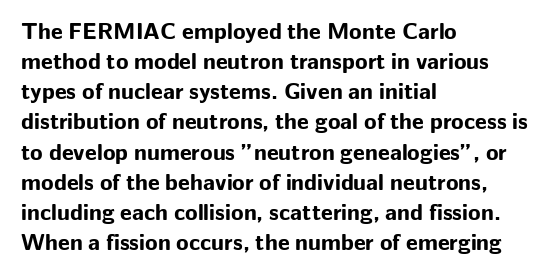
Does extra space separate the letters? No, they use regular spacing. The passage is arranged the way most books set body copy — flush left. Successive baselines arrive at the customary interval. Posture: upright roman. Is the type bold? Yes — the strokes are clearly thick and heavy.
